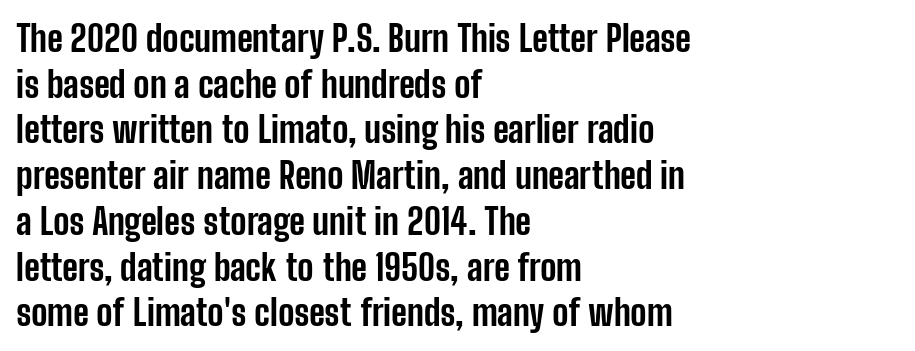
This sample uses a sans-serif face. Compared with typical body copy, the letter spacing here is the same. Students, this is bold: see how much ink each stroke carries. Plain, unruled lines of type. The face used here is proportionally spaced, like ordinary book or web type.
